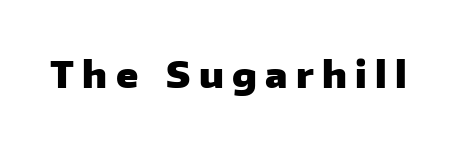
Q: Is the text bold? A: Yes.
Q: Is the text italic (slanted)? A: No, it is upright.
Q: Is the typeface a serif or a sans-serif typeface? A: Sans-serif.
Q: Is the text underlined? A: No.
Q: Is the spacing between letters normal or unusually wide? A: Unusually wide.
Q: Width (condensed, normal, or wide)? A: Normal.
Q: Stroke contrast? A: Low.
Q: x-height? A: Medium.
Q: Monospaced? A: No.
